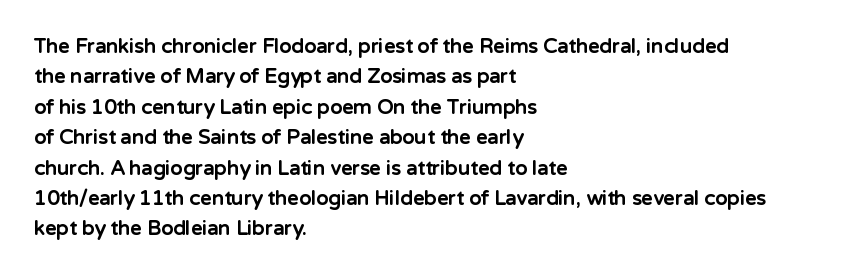
Heavy, bold letterforms. The rendering anchors every line to the left-hand side. The line-height multiplier appears to be the usual default. Style check: upright. There is no visible air inserted between adjacent glyphs. Descenders hang freely into open space.
